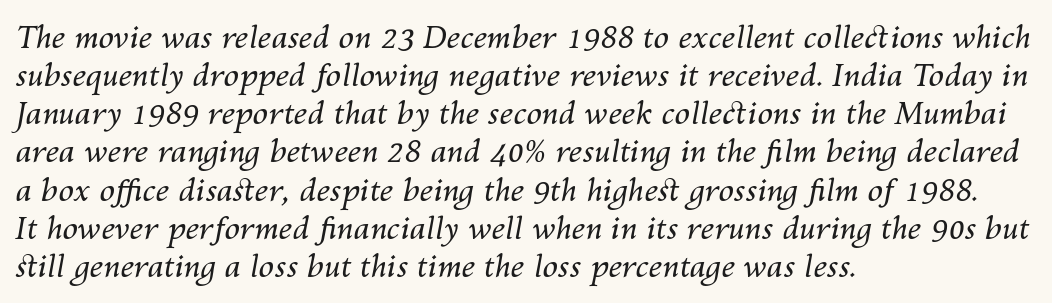
Q: Is the text bold? A: No.
Q: Is the text italic (slanted)? A: Yes, it leans right by about 10 degrees.
Q: Is the text underlined? A: No.
Q: How is the paragraph aligned? A: Left-aligned.
Q: Is the spacing between letters normal or unusually wide? A: Normal.
Q: Width (condensed, normal, or wide)? A: Normal.
Q: Stroke contrast? A: Medium.
Q: x-height? A: Medium.
Q: Monospaced? A: No.
